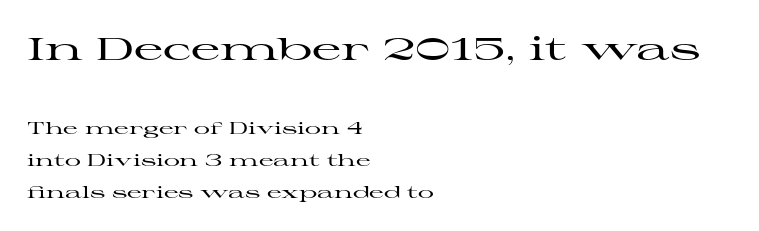
Q: Is the text italic (slanted)? A: No, it is upright.
Q: Is the typeface a serif or a sans-serif typeface? A: Serif.
Q: Is the text underlined? A: No.
Q: How is the paragraph aligned? A: Left-aligned.
Q: Is the spacing between letters normal or unusually wide? A: Normal.
Q: Is the spacing between lines tight, normal or loose? A: Loose.
Q: Which block of text is set in a larger size, the first (top) or the second (bottom)? A: The first (top) one.
Q: Width (condensed, normal, or wide)? A: Wide.
Q: Stroke contrast? A: High.
Q: x-height? A: Medium.
Q: Monospaced? A: No.
